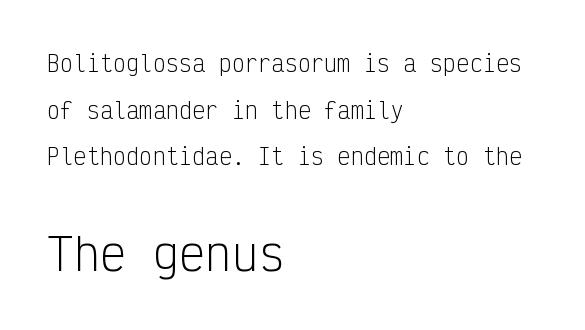
Compared with a typical body face, this is equally light or lighter still. Quick note: underline off. Compared with a centered layout, this one pins lines to the left instead. Each letter, wide or thin by design, is forced into the same width here.
